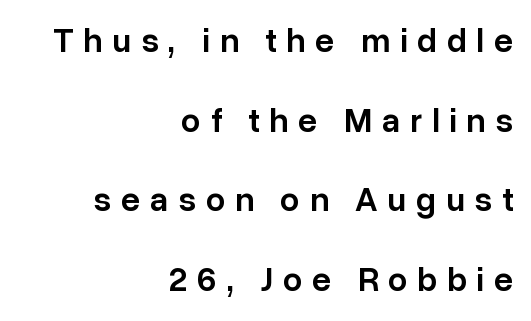
Q: Is the text bold? A: Semi-bold.
Q: Is the text italic (slanted)? A: No, it is upright.
Q: Is the typeface a serif or a sans-serif typeface? A: Sans-serif.
Q: Is the text underlined? A: No.
Q: How is the paragraph aligned? A: Right-aligned.
Q: Is the spacing between letters normal or unusually wide? A: Unusually wide.
Q: Is the spacing between lines tight, normal or loose? A: Loose.
Q: Width (condensed, normal, or wide)? A: Normal.
Q: Stroke contrast? A: Low.
Q: x-height? A: Medium.
Q: Monospaced? A: No.
